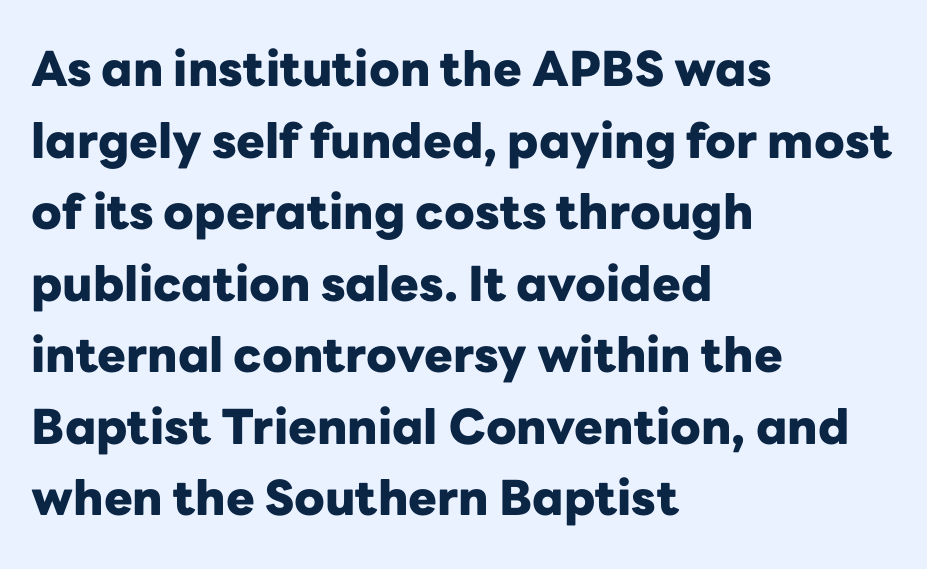
The image shows 48 px heavy sans-serif type, upright; set left-aligned, normal line spacing (1.49x), normal letter spacing, not underlined; low stroke contrast and a medium x-height.
